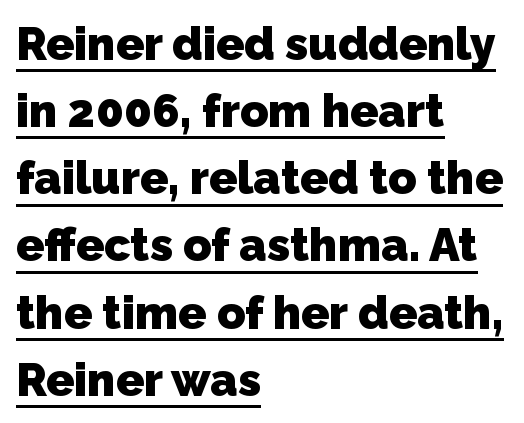
The image shows 46 px heavy sans-serif type; set left-aligned, normal line spacing (1.46x), normal letter spacing, underlined; low stroke contrast and a medium x-height.
